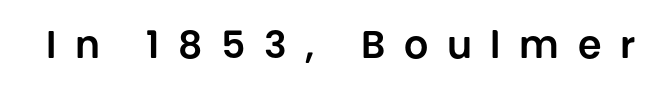
The letterforms stand isolated, each surrounded by extra space. Clear beneath every line of the passage. Grotesque or geometric, the face here clearly has no serifs. Posture: vertical. The rendering uses natural spacing where letterforms have individual widths.
